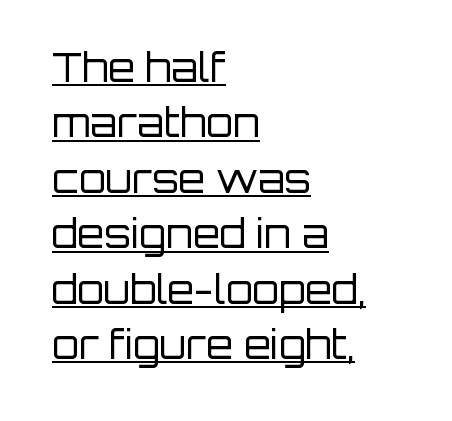
The image shows 39 px regular-weight sans-serif type, upright; set left-aligned, normal line spacing (1.42x), normal letter spacing, underlined; low stroke contrast and a large x-height.
